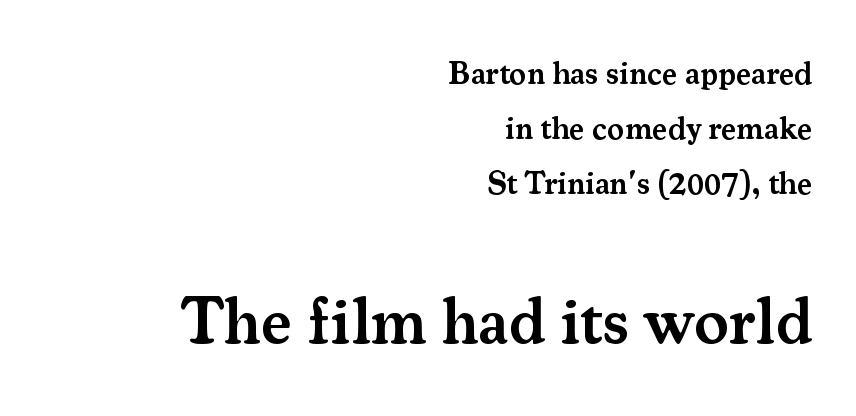
Q: Is the text bold? A: Semi-bold.
Q: Is the text italic (slanted)? A: No, it is upright.
Q: Is the typeface a serif or a sans-serif typeface? A: Serif.
Q: Is the text underlined? A: No.
Q: How is the paragraph aligned? A: Right-aligned.
Q: Is the spacing between letters normal or unusually wide? A: Normal.
Q: Which block of text is set in a larger size, the first (top) or the second (bottom)? A: The second (bottom) one.
Q: Width (condensed, normal, or wide)? A: Normal.
Q: Stroke contrast? A: Medium.
Q: x-height? A: Small.
Q: Monospaced? A: No.
